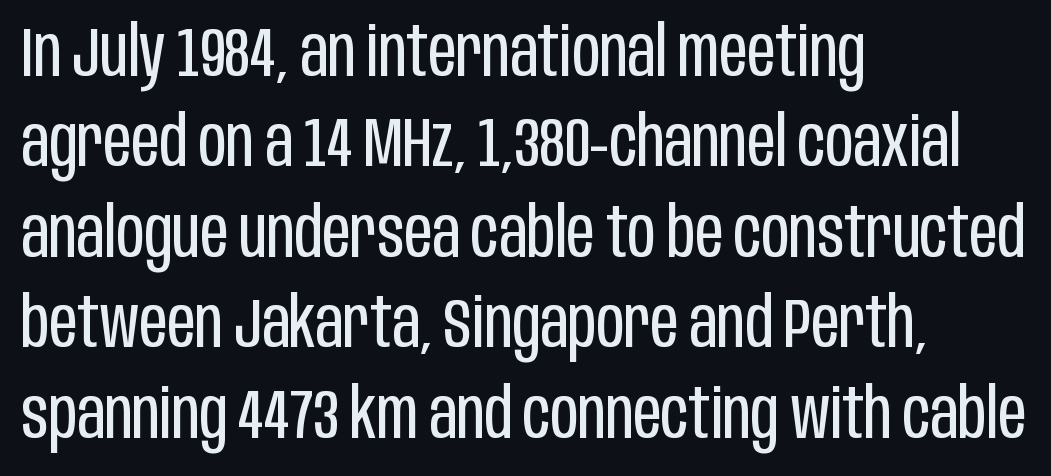
Standard letterfit; no display-style spreading of the glyphs. The lines sit at an ordinary, default distance from one another. Ascenders rise straight up at ninety degrees. Anything drawn beneath the words? Only blank space. A light-to-regular cut is what we see here. Teacher's note: observe the even left margin — that is flush-left alignment.
